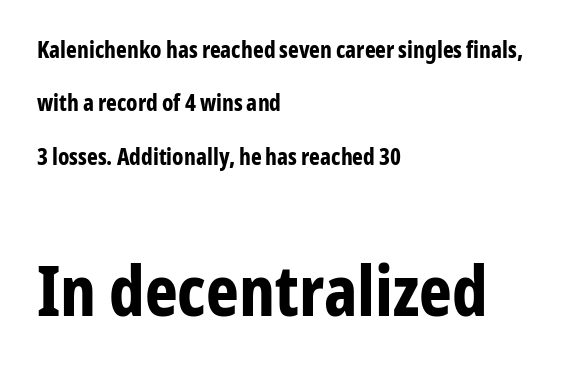
The image shows 70 px bold, condensed sans-serif type, upright; set left-aligned, loose line spacing (2.32x), normal letter spacing, not underlined; the second (bottom) block is 3.04x larger; low stroke contrast and a medium x-height.
